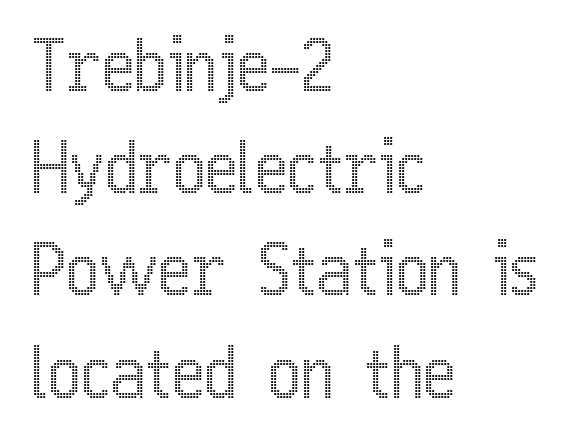
Layout note: lines flush left. It's the straight-up-and-down kind of type. Decoration check: the copy has no underline. These lines are rendered in a variable-pitch font. In terms of leading, this rendering sits right in the middle.
